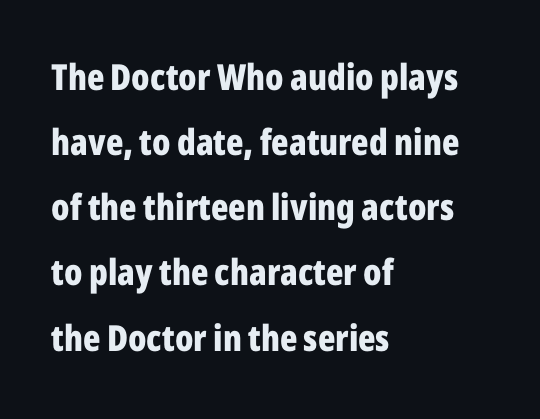
Q: Is the text bold? A: Yes.
Q: Is the text italic (slanted)? A: No, it is upright.
Q: Is the typeface a serif or a sans-serif typeface? A: Sans-serif.
Q: Is the text underlined? A: No.
Q: How is the paragraph aligned? A: Left-aligned.
Q: Is the spacing between letters normal or unusually wide? A: Normal.
Q: Width (condensed, normal, or wide)? A: Condensed.
Q: Stroke contrast? A: Low.
Q: x-height? A: Medium.
Q: Monospaced? A: No.
